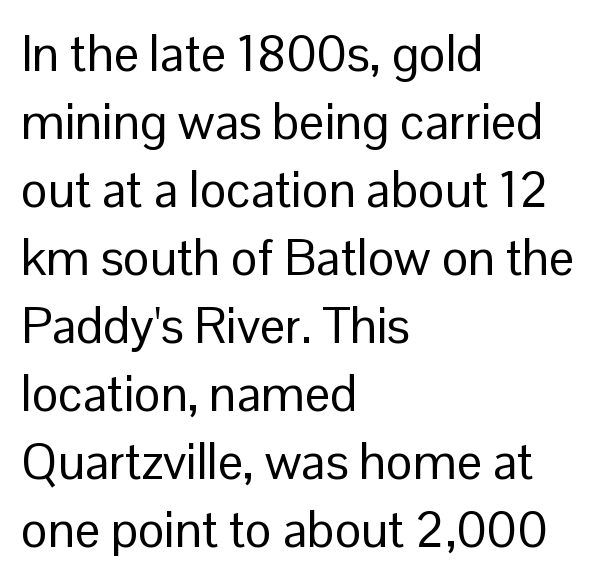
{"serif": "no", "italic": "no", "bold": "no", "weight": "regular", "width": "normal", "stroke_contrast": "low", "x_height": "medium", "monospaced": "no", "underline": "no", "align": "left", "line_spacing": "normal", "line_spacing_ratio": 1.36, "letter_spacing": "normal", "letter_spacing_em": 0.0, "glyph_px": 50}
